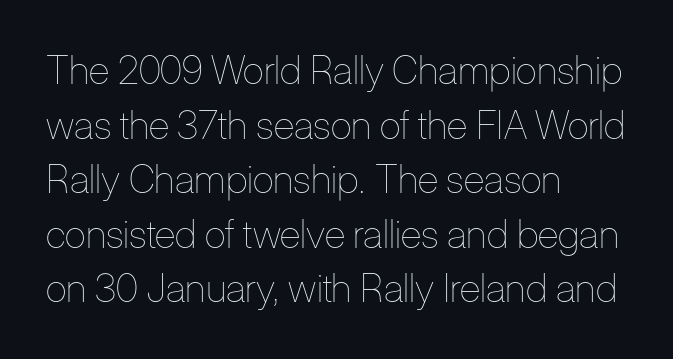
{"italic": "no", "bold": "no", "weight": "thin", "width": "condensed", "stroke_contrast": "low", "x_height": "medium", "monospaced": "no", "underline": "no", "align": "left", "line_spacing": "normal", "line_spacing_ratio": 1.4, "letter_spacing": "normal", "letter_spacing_em": 0.0, "glyph_px": 39}
